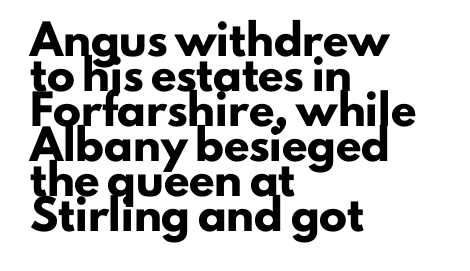
Regarding serifs, this sample does without them. Characters remain perfectly vertical along every line. Character widths vary here, with narrow letters taking less room than wide ones. Vertical spacing — default.
